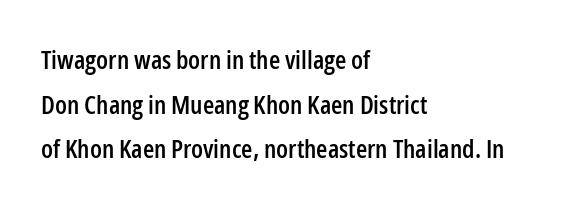
Any mark beneath the type? The region is blank. Ascenders rise straight up at ninety degrees. Honestly, the letter spacing is just normal — you wouldn't notice it. Does the copy run flush right? No — it runs flush left.
